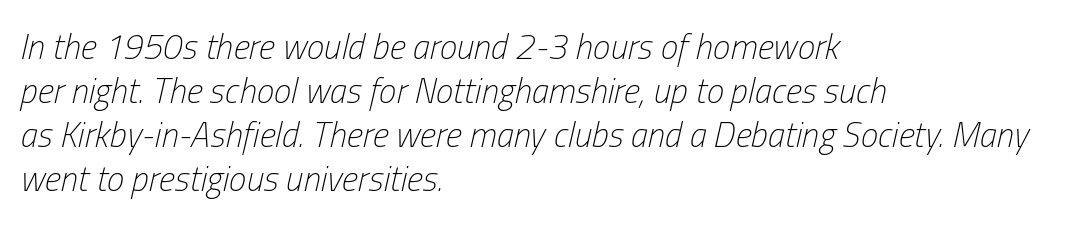
{"italic": "yes", "lean": "right", "slant_degrees": 13, "bold": "no", "weight": "light", "width": "condensed", "stroke_contrast": "low", "x_height": "medium", "monospaced": "no", "underline": "no", "align": "left", "line_spacing": "normal", "line_spacing_ratio": 1.26, "letter_spacing": "normal", "letter_spacing_em": 0.0, "glyph_px": 35}
